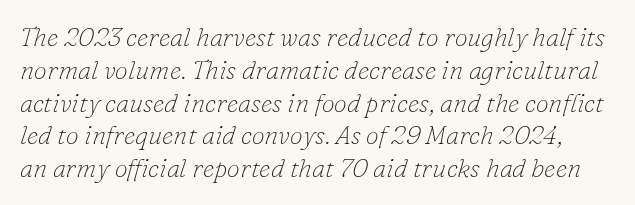
{"italic": "yes", "lean": "right", "slant_degrees": 16, "bold": "no", "underline": "no", "line_spacing": "normal", "line_spacing_ratio": 1.26, "letter_spacing": "normal", "letter_spacing_em": 0.0, "glyph_px": 26}
